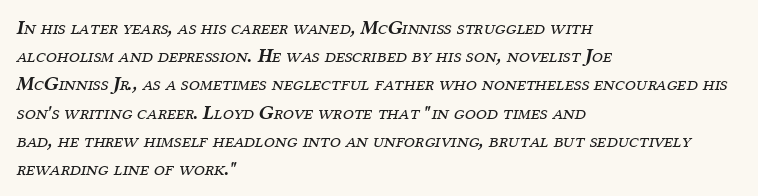
The image shows 20 px text type, italic (leaning right); set left-aligned, normal line spacing (1.41x), normal letter spacing, not underlined.
